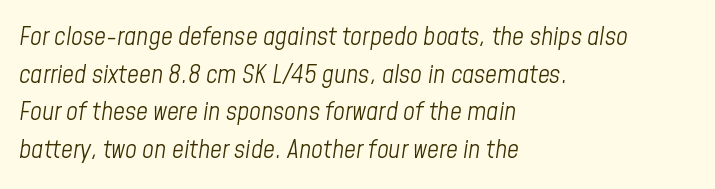
Q: Is the text bold? A: No.
Q: Is the text italic (slanted)? A: Yes, it leans right by about 8 degrees.
Q: Is the text underlined? A: No.
Q: How is the paragraph aligned? A: Left-aligned.
Q: Is the spacing between letters normal or unusually wide? A: Normal.
Q: Is the spacing between lines tight, normal or loose? A: Normal.
